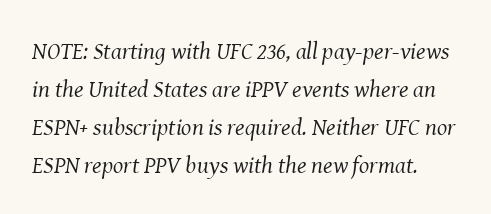
{"italic": "yes", "lean": "right", "slant_degrees": 8, "bold": "no", "underline": "no", "line_spacing": "normal", "line_spacing_ratio": 1.58, "letter_spacing": "normal", "letter_spacing_em": 0.0, "glyph_px": 24}
